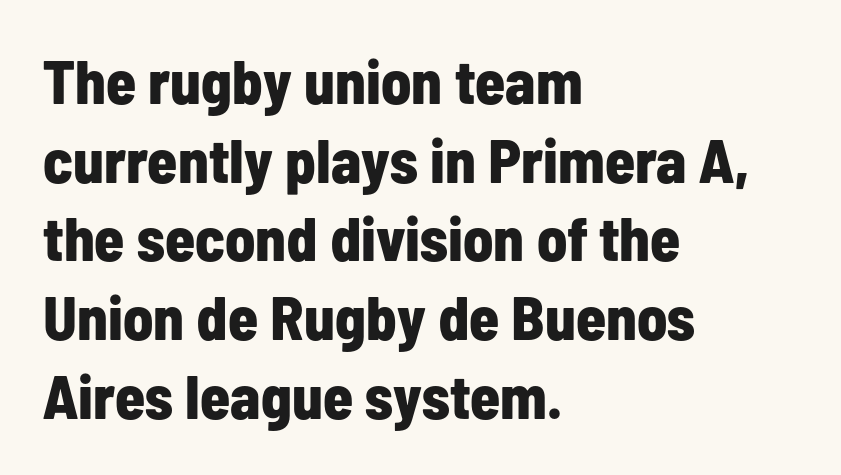
{"serif": "no", "italic": "no", "bold": "yes", "weight": "bold", "width": "condensed", "stroke_contrast": "low", "x_height": "medium", "monospaced": "no", "underline": "no", "align": "left", "line_spacing": "normal", "line_spacing_ratio": 1.29, "letter_spacing": "normal", "letter_spacing_em": 0.0, "glyph_px": 61}
